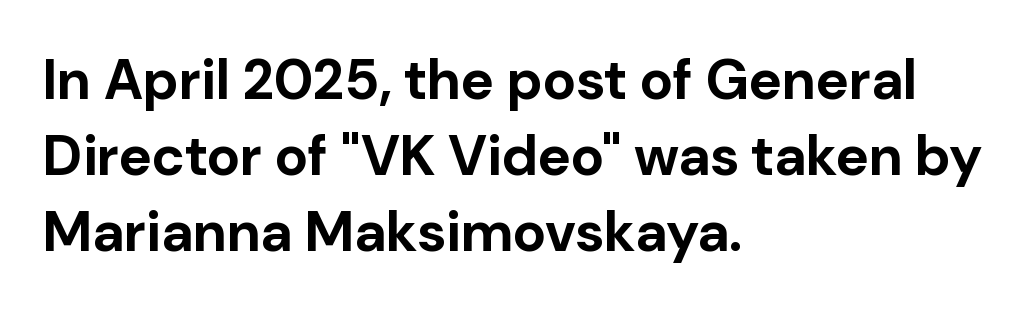
{"serif": "no", "italic": "no", "bold": "yes", "weight": "bold", "width": "normal", "stroke_contrast": "low", "x_height": "medium", "monospaced": "no", "underline": "no", "align": "left", "line_spacing": "normal", "line_spacing_ratio": 1.36, "letter_spacing": "normal", "letter_spacing_em": 0.0, "glyph_px": 56}
